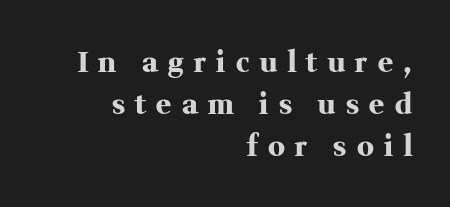
The passage shown is not underscored anywhere. The block of text has a typical density, with ordinary space between rows. The typography opts for an upright posture over an oblique one. The passage shown is typed in a proportional face where columns would drift. The line texture is sparse and dotted thanks to wide tracking. Horizontal alignment here is rightward, an uncommon choice for prose.
